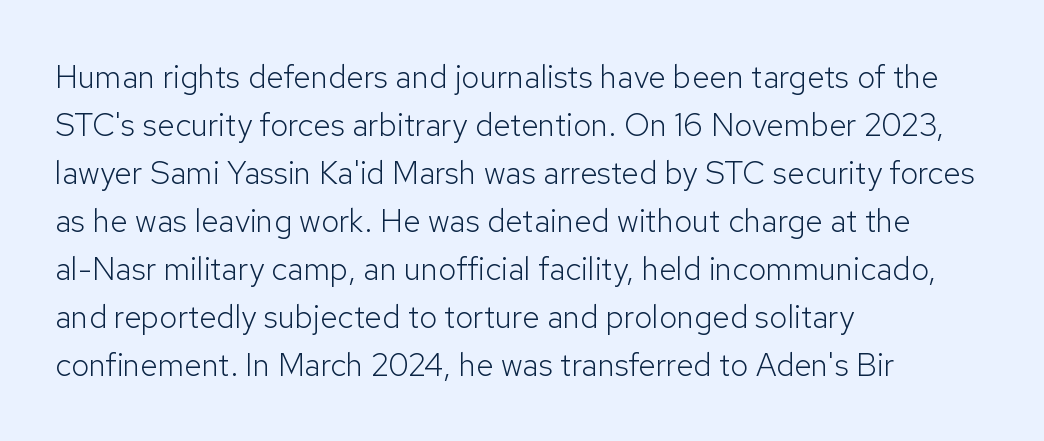
Style check: upright. Tracking here is standard; glyphs follow each other at the usual distance. Summary of weight: not heavy and not bold. Descenders are the only things crossing below the line.
